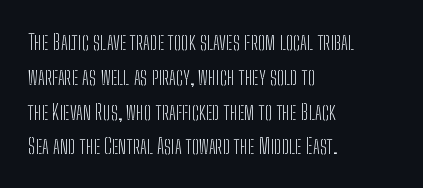
Q: Is the text bold? A: No.
Q: Is the text italic (slanted)? A: No, it is upright.
Q: Is the text underlined? A: No.
Q: How is the paragraph aligned? A: Left-aligned.
Q: Is the spacing between letters normal or unusually wide? A: Normal.
Q: Is the spacing between lines tight, normal or loose? A: Normal.
